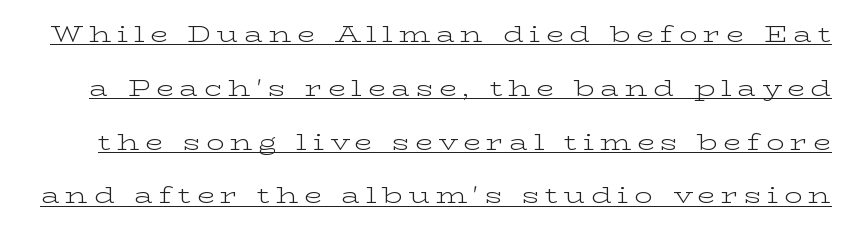
{"italic": "no", "bold": "no", "underline": "yes", "line_spacing": "loose", "line_spacing_ratio": 2.34, "letter_spacing": "wide", "letter_spacing_em": 0.25, "glyph_px": 23}
